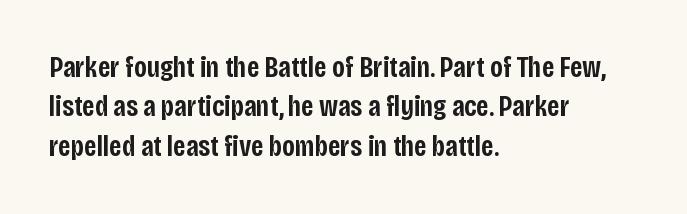
Q: Is the text bold? A: Semi-bold.
Q: Is the text italic (slanted)? A: No, it is upright.
Q: Is the typeface a serif or a sans-serif typeface? A: Sans-serif.
Q: Is the text underlined? A: No.
Q: How is the paragraph aligned? A: Left-aligned.
Q: Is the spacing between letters normal or unusually wide? A: Normal.
Q: Is the spacing between lines tight, normal or loose? A: Normal.
Q: Width (condensed, normal, or wide)? A: Condensed.
Q: Stroke contrast? A: Low.
Q: x-height? A: Large.
Q: Monospaced? A: No.
